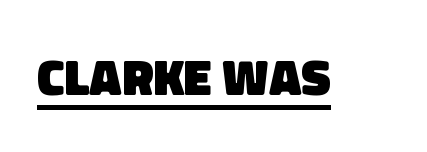
These lines are rendered in a variable-pitch font. Does extra space separate the letters? No, they use regular spacing. Caption: lettering with a line underneath. Note: no serifs on the glyphs. This is heavy type, rendered in bold.
